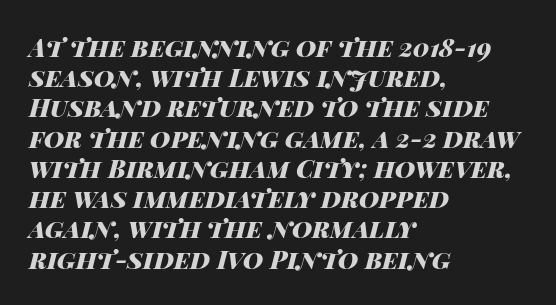
These lines carry a lot of weight — the face is fully bold. Visually the block forms a straight wall on the left and a jagged coastline on the right. The text carries the slant typical of an italic or oblique font. Type without underlining. There is no visible air inserted between adjacent glyphs.
